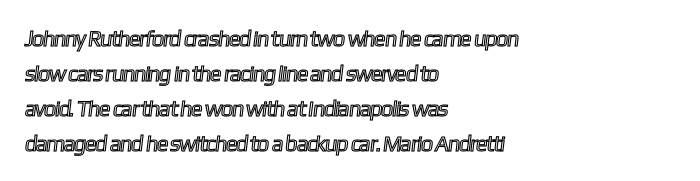
The image shows 22 px text type; set left-aligned, normal line spacing (1.59x), normal letter spacing, not underlined.
